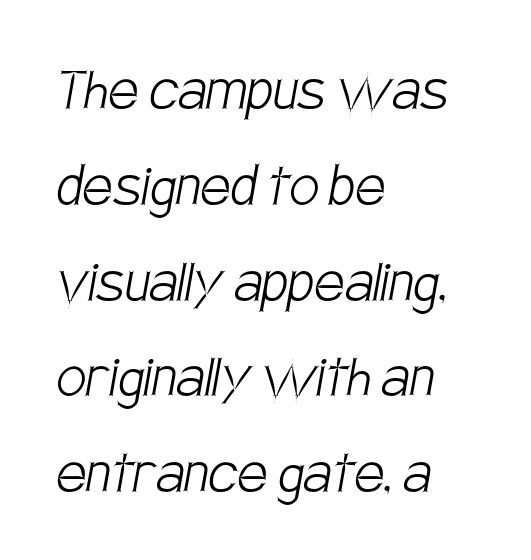
{"serif": "no", "bold": "no", "weight": "light", "width": "condensed", "stroke_contrast": "low", "x_height": "large", "monospaced": "no", "underline": "no", "align": "left", "line_spacing": "normal", "line_spacing_ratio": 1.43, "letter_spacing": "normal", "letter_spacing_em": 0.0, "glyph_px": 67}
